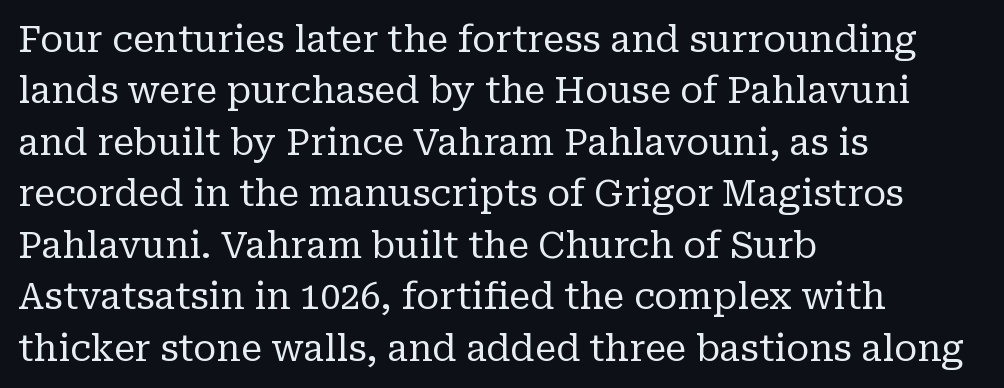
Q: Is the text bold? A: No.
Q: Is the text italic (slanted)? A: No, it is upright.
Q: Is the typeface a serif or a sans-serif typeface? A: Serif.
Q: Is the text underlined? A: No.
Q: How is the paragraph aligned? A: Left-aligned.
Q: Is the spacing between letters normal or unusually wide? A: Normal.
Q: Is the spacing between lines tight, normal or loose? A: Normal.
Q: Width (condensed, normal, or wide)? A: Normal.
Q: Stroke contrast? A: Low.
Q: x-height? A: Medium.
Q: Monospaced? A: No.
